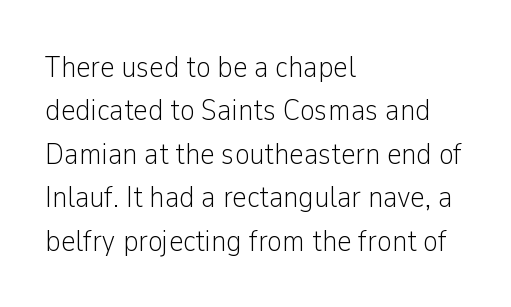
Q: Is the text bold? A: No.
Q: Is the text italic (slanted)? A: No, it is upright.
Q: Is the typeface a serif or a sans-serif typeface? A: Sans-serif.
Q: Is the text underlined? A: No.
Q: How is the paragraph aligned? A: Left-aligned.
Q: Is the spacing between letters normal or unusually wide? A: Normal.
Q: Is the spacing between lines tight, normal or loose? A: Normal.
Q: Width (condensed, normal, or wide)? A: Condensed.
Q: Stroke contrast? A: Low.
Q: x-height? A: Medium.
Q: Monospaced? A: No.
